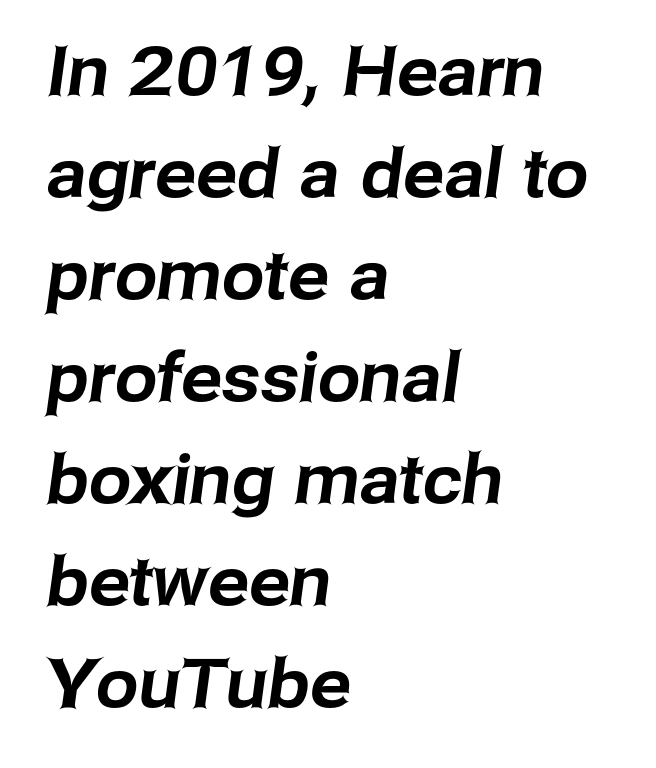
Each letter keeps its own natural width here, so spacing adapts to shape. Short and long lines alike share a common starting point at left. Baseline-to-baseline distance is the conventional proportion of letter height. The specimen omits any rule beneath the text block's lines.
